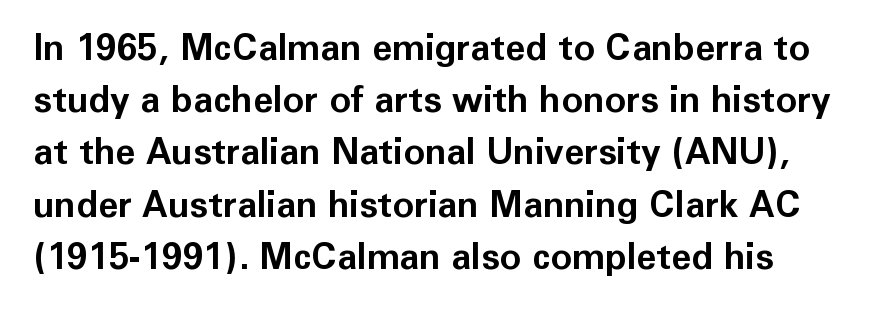
{"serif": "no", "italic": "no", "bold": "yes", "weight": "bold", "width": "normal", "stroke_contrast": "low", "x_height": "medium", "monospaced": "no", "underline": "no", "align": "left", "line_spacing": "normal", "line_spacing_ratio": 1.45, "letter_spacing": "normal", "letter_spacing_em": 0.0, "glyph_px": 36}
